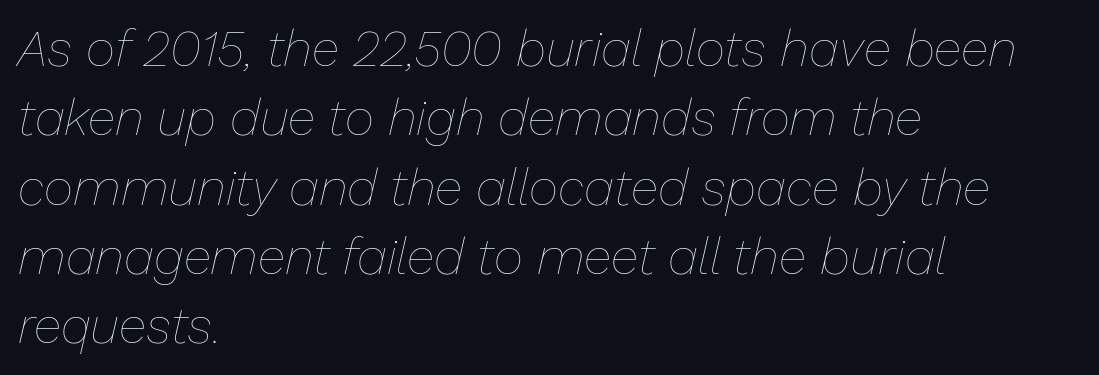
The image shows 51 px thin type, italic (leaning right); set left-aligned, normal line spacing (1.36x), normal letter spacing, not underlined; low stroke contrast and a medium x-height.
